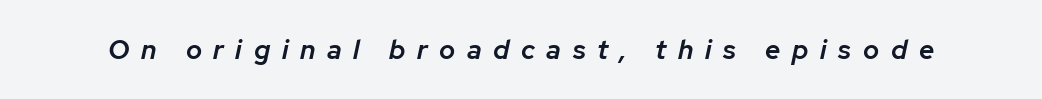
{"italic": "yes", "lean": "right", "slant_degrees": 12, "bold": "semi", "underline": "no", "letter_spacing": "wide", "letter_spacing_em": 0.43, "glyph_px": 27}
